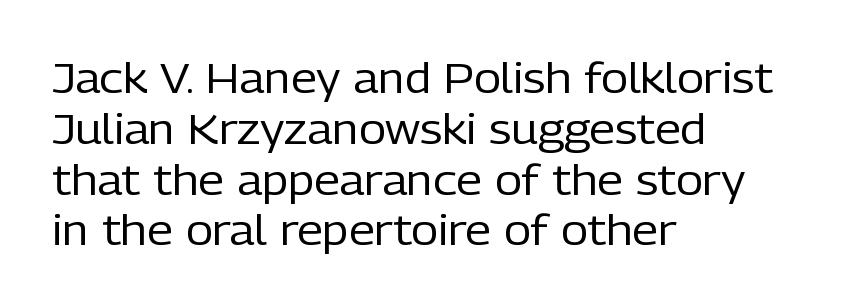
Q: Is the text bold? A: No.
Q: Is the text italic (slanted)? A: No, it is upright.
Q: Is the typeface a serif or a sans-serif typeface? A: Sans-serif.
Q: Is the text underlined? A: No.
Q: How is the paragraph aligned? A: Left-aligned.
Q: Is the spacing between letters normal or unusually wide? A: Normal.
Q: Width (condensed, normal, or wide)? A: Normal.
Q: Stroke contrast? A: Low.
Q: x-height? A: Medium.
Q: Monospaced? A: No.
